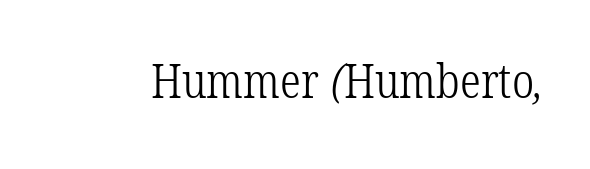
Q: Is the text bold? A: No.
Q: Is the typeface a serif or a sans-serif typeface? A: Serif.
Q: Is the text underlined? A: No.
Q: Is the spacing between letters normal or unusually wide? A: Normal.
Q: Width (condensed, normal, or wide)? A: Condensed.
Q: Stroke contrast? A: Low.
Q: x-height? A: Medium.
Q: Monospaced? A: No.
